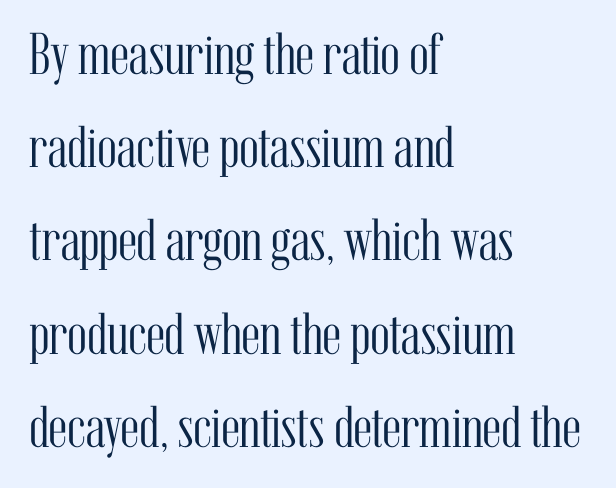
The image shows 59 px light, condensed serif type, upright; set left-aligned, normal line spacing (1.58x), normal letter spacing, not underlined; medium stroke contrast and a medium x-height.
